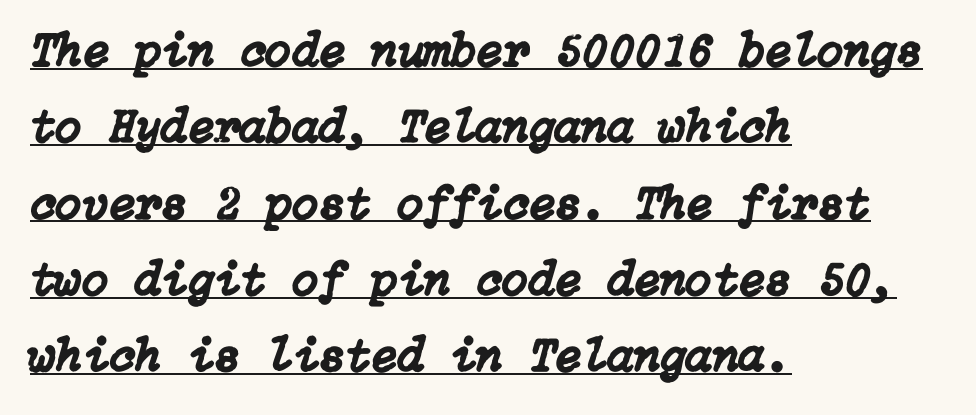
The typography opts for an oblique posture over an upright one. The lines sit at an ordinary, default distance from one another. This sample carries an underscore along the baseline area. These lines are set flush left with a ragged right edge. Characters follow at the spacing the type designer built in.
